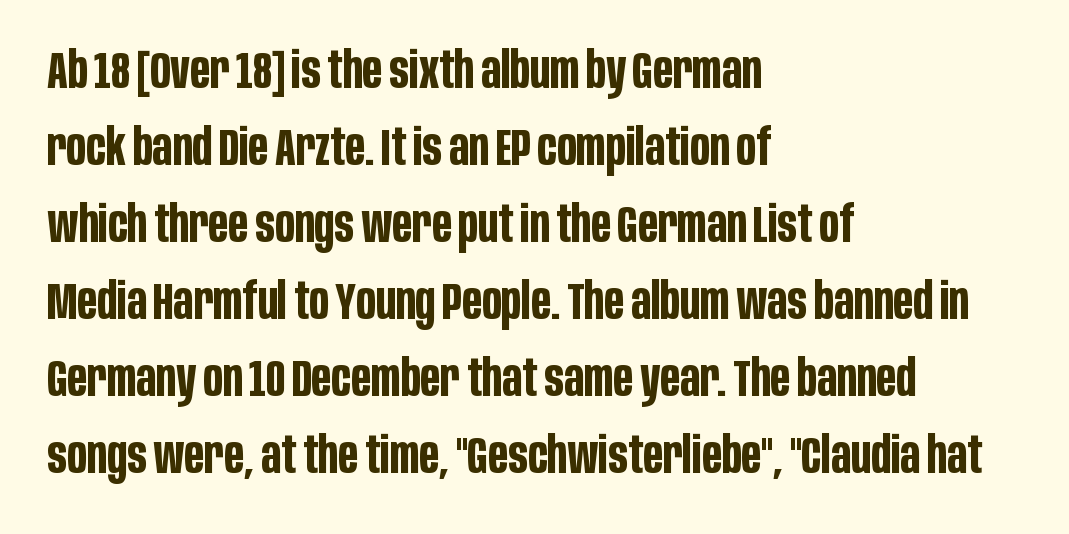
Q: Is the text bold? A: Yes.
Q: Is the text italic (slanted)? A: No, it is upright.
Q: Is the typeface a serif or a sans-serif typeface? A: Sans-serif.
Q: Is the text underlined? A: No.
Q: How is the paragraph aligned? A: Left-aligned.
Q: Is the spacing between letters normal or unusually wide? A: Normal.
Q: Is the spacing between lines tight, normal or loose? A: Normal.
Q: Width (condensed, normal, or wide)? A: Condensed.
Q: Stroke contrast? A: Low.
Q: x-height? A: Large.
Q: Monospaced? A: No.
